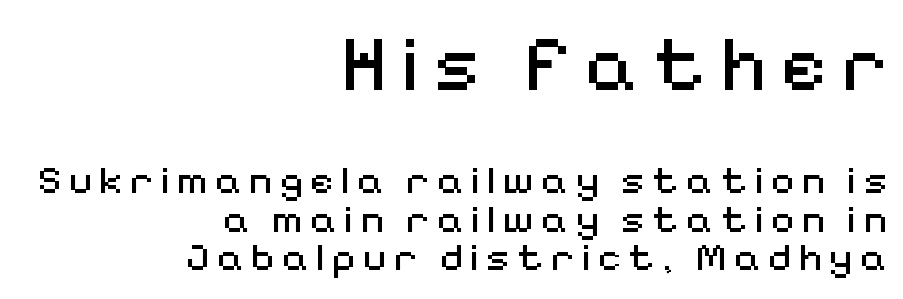
Q: Is the text bold? A: No.
Q: Is the text italic (slanted)? A: No, it is upright.
Q: Is the typeface a serif or a sans-serif typeface? A: Sans-serif.
Q: Is the text underlined? A: No.
Q: How is the paragraph aligned? A: Right-aligned.
Q: Is the spacing between lines tight, normal or loose? A: Tight.
Q: Which block of text is set in a larger size, the first (top) or the second (bottom)? A: The first (top) one.
Q: Width (condensed, normal, or wide)? A: Normal.
Q: Stroke contrast? A: Medium.
Q: x-height? A: Medium.
Q: Monospaced? A: No.
